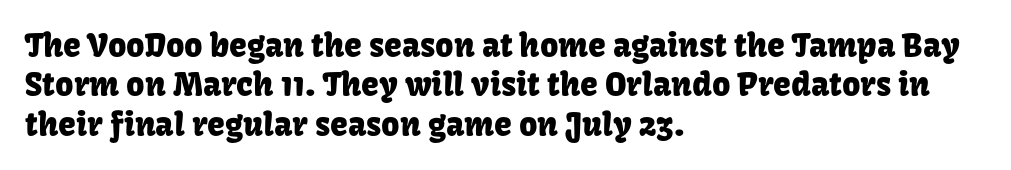
The image shows 32 px sans-serif type, upright; set left-aligned, line spacing 1.23x, normal letter spacing, not underlined; low stroke contrast and a medium x-height.
